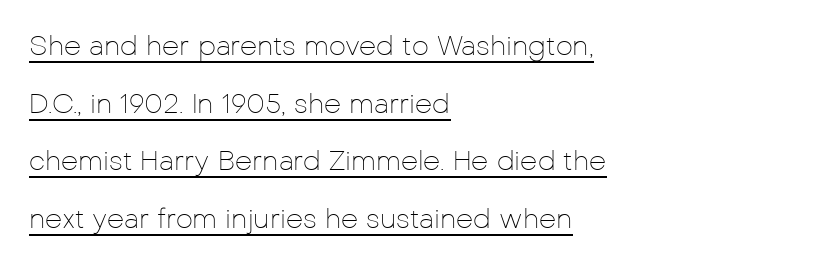
Line spacing here is loose. The words here are underlined. Alignment: flush left. The letters stand upright; this is a roman face.
